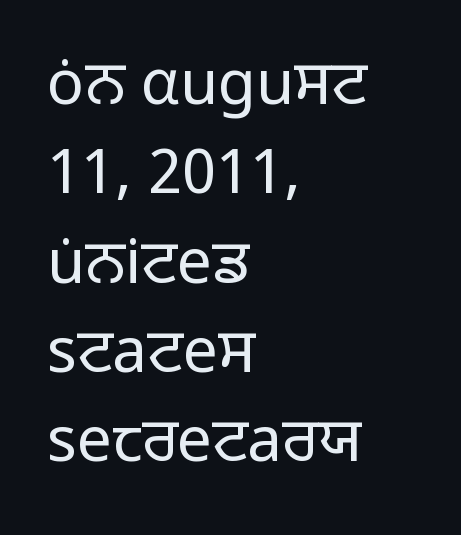
Q: Is the text bold? A: No.
Q: Is the text italic (slanted)? A: No, it is upright.
Q: Is the typeface a serif or a sans-serif typeface? A: Sans-serif.
Q: Is the text underlined? A: No.
Q: How is the paragraph aligned? A: Left-aligned.
Q: Is the spacing between letters normal or unusually wide? A: Normal.
Q: Is the spacing between lines tight, normal or loose? A: Normal.
Q: Width (condensed, normal, or wide)? A: Normal.
Q: Stroke contrast? A: Low.
Q: x-height? A: Medium.
Q: Monospaced? A: No.
